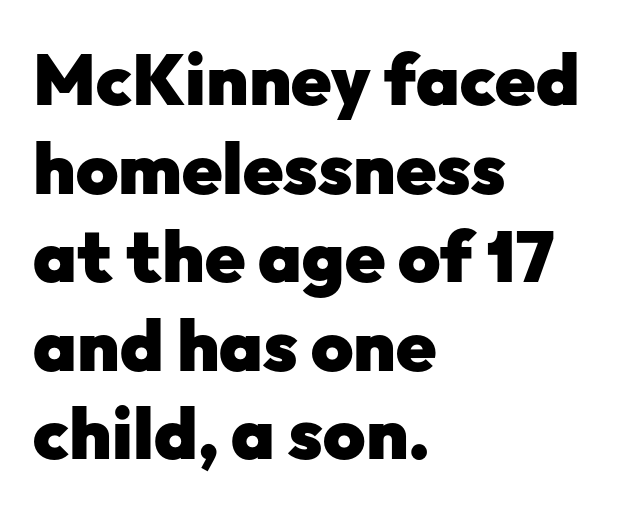
The image shows 72 px heavy sans-serif type, upright; set left-aligned, line spacing 1.23x, normal letter spacing, not underlined; low stroke contrast and a medium x-height.
